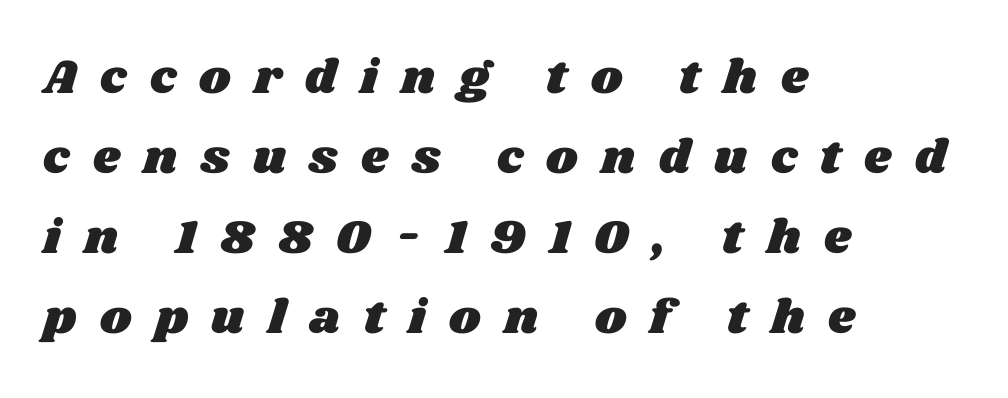
{"width": "wide", "stroke_contrast": "medium", "x_height": "large", "monospaced": "no", "underline": "no", "align": "left", "line_spacing": "normal", "line_spacing_ratio": 1.67, "letter_spacing": "wide", "letter_spacing_em": 0.49, "glyph_px": 48}
